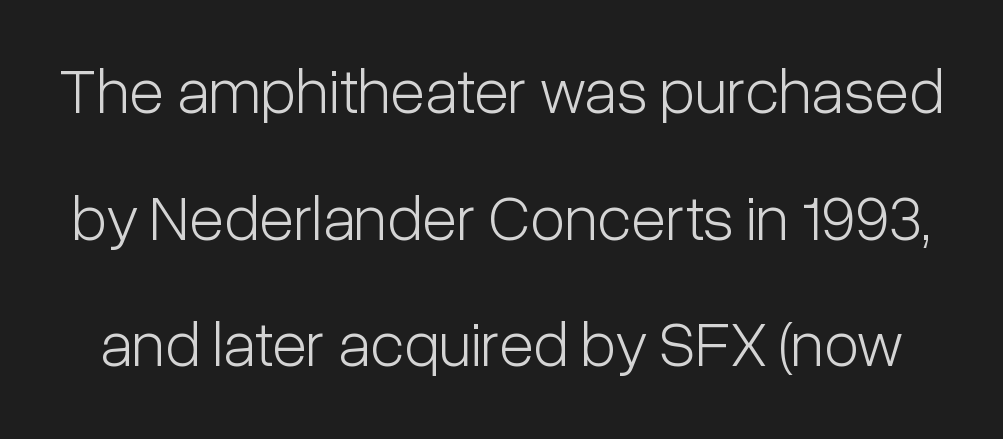
Caption: standard tracking, unaltered. Think of a printed novel: that variable character pitch is what you see here. How would I describe the line gaps? Wide and relaxed. Stroke terminals: plain, sans-serif. The lettering stays uniformly vertical, giving the passage a roman look. The space directly below the letters is spotless.
